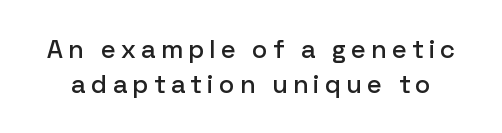
{"italic": "no", "underline": "no", "line_spacing": "normal", "line_spacing_ratio": 1.33, "letter_spacing": "wide", "letter_spacing_em": 0.21, "glyph_px": 26}
